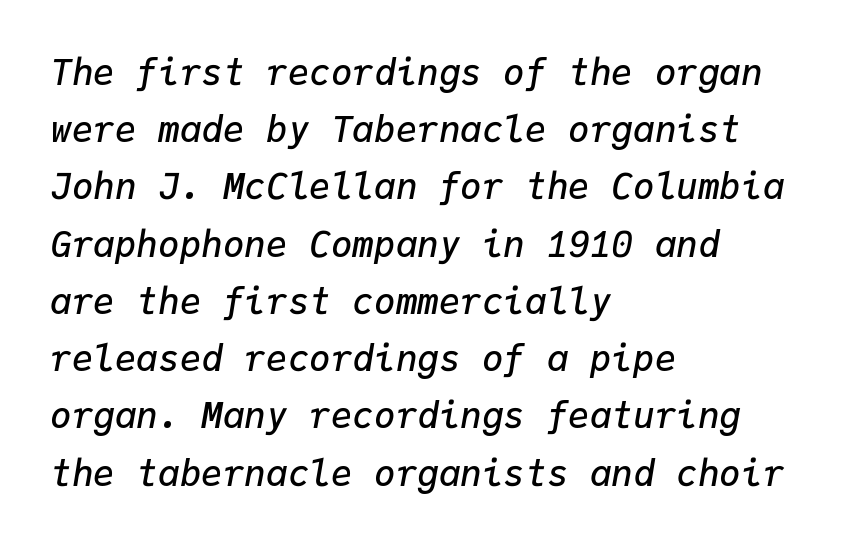
The image shows 36 px semibold type, italic (leaning right), monospaced; set left-aligned, normal line spacing (1.59x), normal letter spacing, not underlined; low stroke contrast and a medium x-height.
